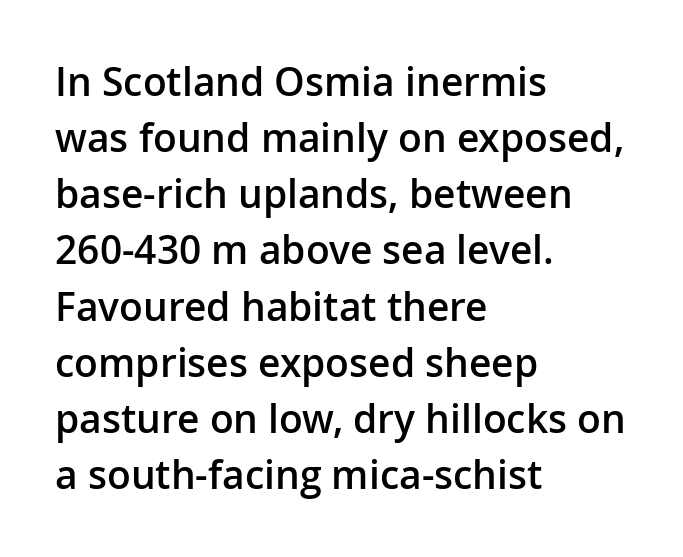
Q: Is the text bold? A: Semi-bold.
Q: Is the text italic (slanted)? A: No, it is upright.
Q: Is the typeface a serif or a sans-serif typeface? A: Sans-serif.
Q: Is the text underlined? A: No.
Q: How is the paragraph aligned? A: Left-aligned.
Q: Is the spacing between letters normal or unusually wide? A: Normal.
Q: Is the spacing between lines tight, normal or loose? A: Normal.
Q: Width (condensed, normal, or wide)? A: Normal.
Q: Stroke contrast? A: Low.
Q: x-height? A: Medium.
Q: Monospaced? A: No.
